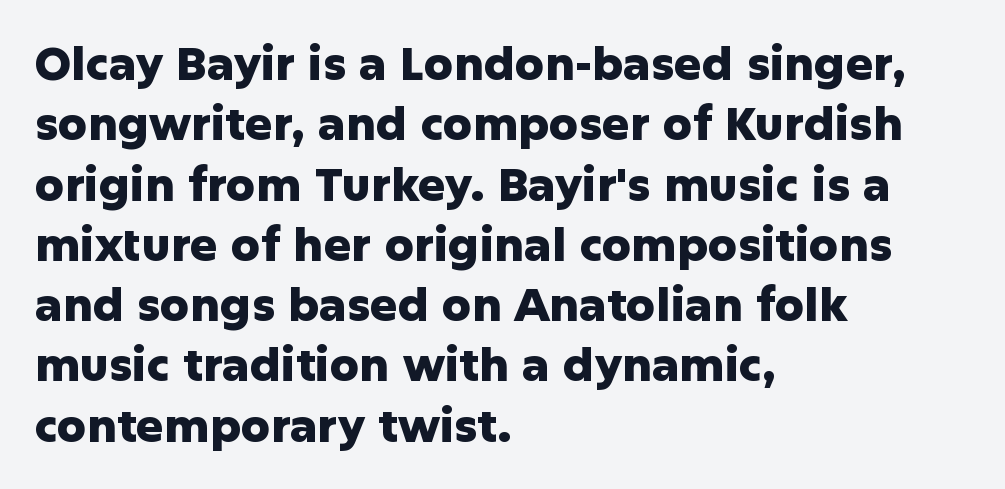
Q: Is the text bold? A: Yes.
Q: Is the text italic (slanted)? A: No, it is upright.
Q: Is the typeface a serif or a sans-serif typeface? A: Sans-serif.
Q: Is the text underlined? A: No.
Q: How is the paragraph aligned? A: Left-aligned.
Q: Is the spacing between letters normal or unusually wide? A: Normal.
Q: Is the spacing between lines tight, normal or loose? A: Normal.
Q: Width (condensed, normal, or wide)? A: Normal.
Q: Stroke contrast? A: Low.
Q: x-height? A: Medium.
Q: Monospaced? A: No.
